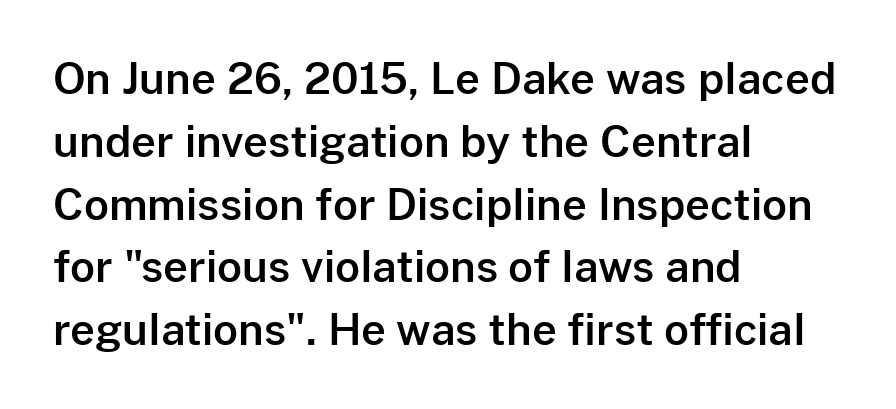
{"serif": "no", "italic": "no", "width": "normal", "stroke_contrast": "low", "x_height": "medium", "monospaced": "no", "underline": "no", "align": "left", "line_spacing": "normal", "line_spacing_ratio": 1.46, "letter_spacing": "normal", "letter_spacing_em": 0.0, "glyph_px": 43}
